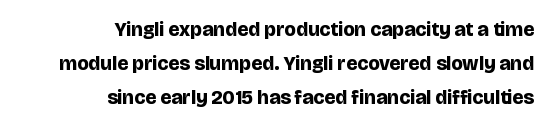
The image shows 20 px bold type, upright; set right-aligned, normal line spacing (1.7x), normal letter spacing, not underlined.
